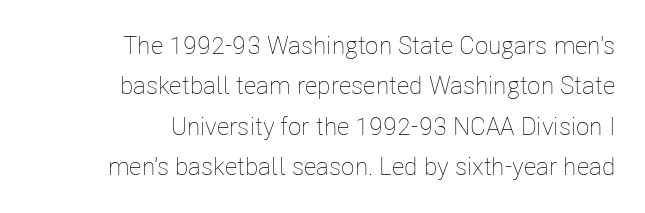
The image shows 25 px text type, upright; set right-aligned, normal line spacing (1.62x), normal letter spacing, not underlined.
